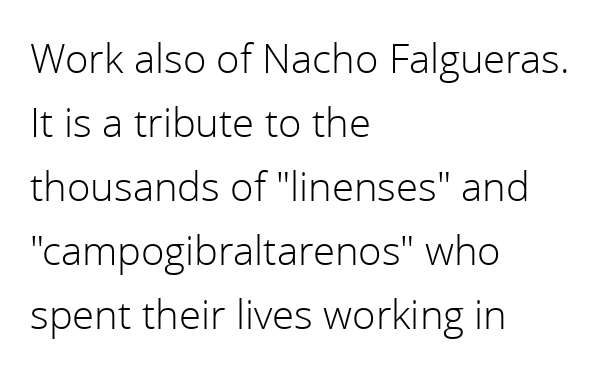
The line texture is even and compact thanks to regular tracking. Summary of weight: not heavy and not bold. Nobody drew a line under any word here. A normal amount of white space separates one row of letters from the next. Does the copy run flush right? No — it runs flush left. The font family rendered here belongs to the sans-serif group.
